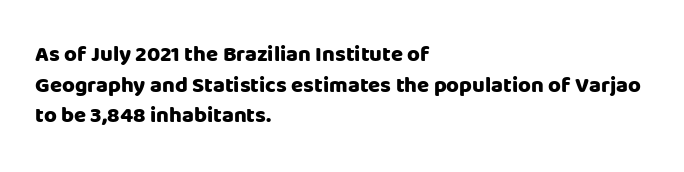
If you drew a line through each stem, it would be perfectly vertical. A normal amount of white space separates one row of letters from the next. Unmarked baselines from the first word to the last. Pretty heavy lettering here — definitely bold. The paragraph has a hard left edge and a soft right edge. These lines keep a tight, regular rhythm from letter to letter.
